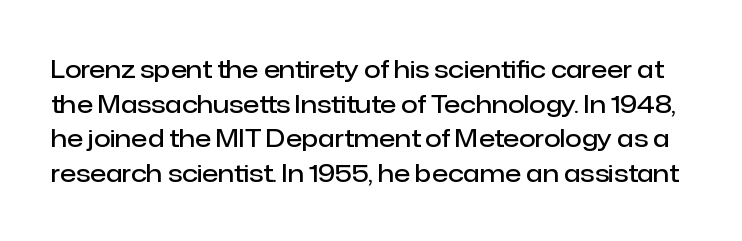
Anything drawn beneath the words? Only blank space. The glyphs have the mass of a demibold cut, below bold. Tall strokes in this sample are plumb rather than angled. Rows of type keep a routine distance in the vertical direction. Between one letter and the next there's only the usual sliver of space.
